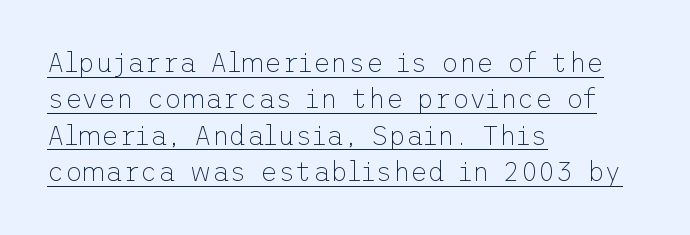
Unbolded letterforms with no extra heft. Words appear dense and cohesive because spacing is normal. Each line of the rendering has a horizontal stroke beneath the glyphs. Style check: upright. How would I describe the line gaps? Plain and ordinary. These lines stack with their left ends in a neat column.
